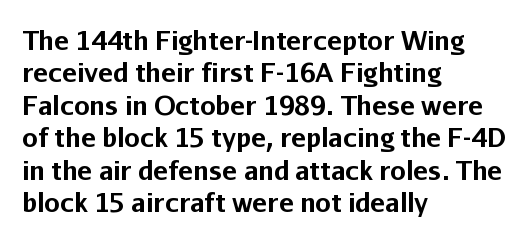
A typesetter would mark this as roman, not italic. The strokes are fattened all the way to bold. Beneath every word, the page is bare. The letters sit at their default tracking, neither squeezed nor spread. Notice how the passage keeps a crisp vertical edge on the left only. The lines sit at an ordinary, default distance from one another.
